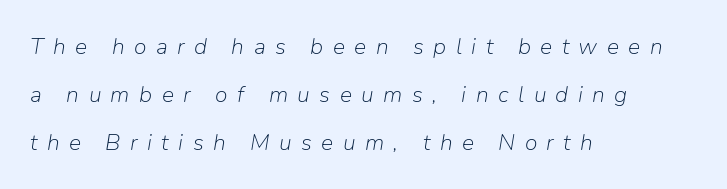
The image shows 23 px text type, italic (leaning right); set left-aligned, loose line spacing (2.08x), unusually wide letter spacing (+0.41 em), not underlined.
